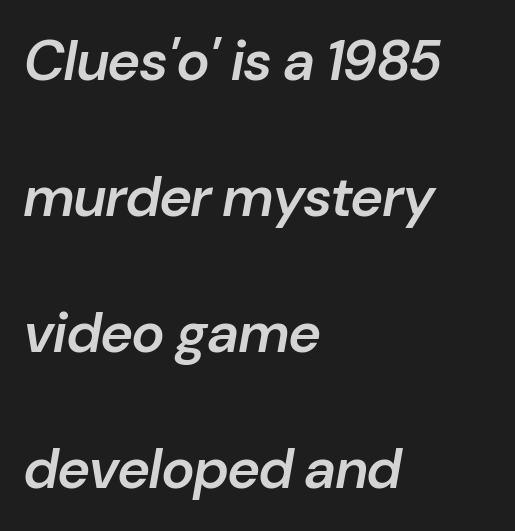
The passage shown has conventional tracking throughout. Looking at the ascenders, they clearly lean. The letters advance in unequal steps, a hallmark of proportional type. A fair bit of extra ink — the face is semibold, not bold. One-word summary of the alignment: left. Vertically, the passage feels expansive, rows floating well apart.
